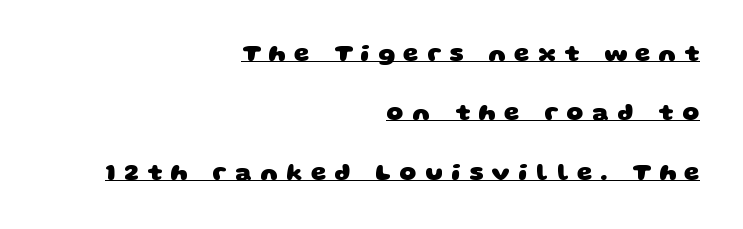
Compared with a flush-left layout, this one pins lines to the opposite, right side. I'd describe the lettering as bold — thick and assertive. Rows of type keep a wide berth in the vertical direction. Has an underline been added? It has. Observe the wide spacing: letters keep a clear distance from each other.
